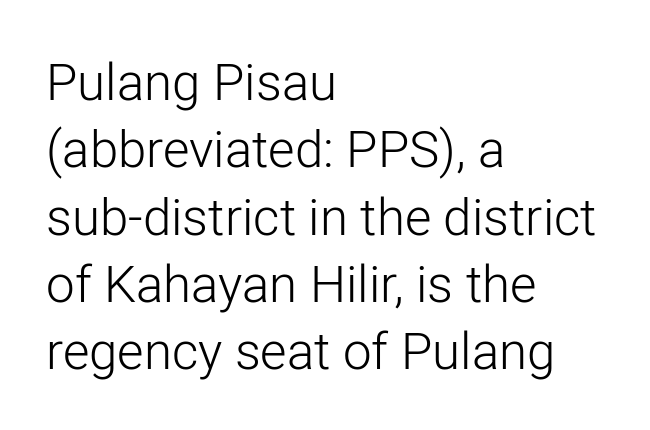
The image shows 51 px light sans-serif type, upright; set left-aligned, normal line spacing (1.32x), normal letter spacing, not underlined; low stroke contrast and a medium x-height.
